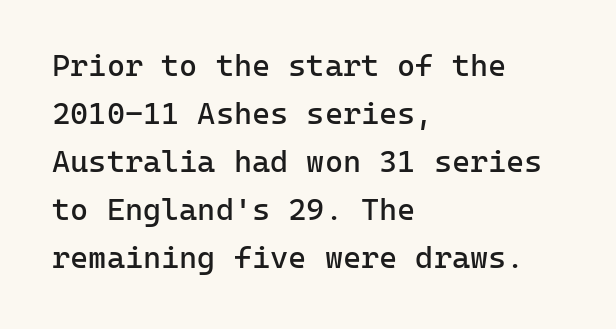
{"serif": "no", "italic": "no", "bold": "no", "weight": "regular", "width": "normal", "stroke_contrast": "low", "x_height": "medium", "monospaced": "yes", "underline": "no", "align": "left", "line_spacing": "normal", "line_spacing_ratio": 1.55, "letter_spacing": "normal", "letter_spacing_em": 0.0, "glyph_px": 31}
